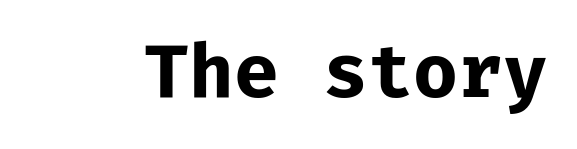
The image shows 73 px bold sans-serif type, upright, monospaced; set normal letter spacing, not underlined; low stroke contrast and a medium x-height.
